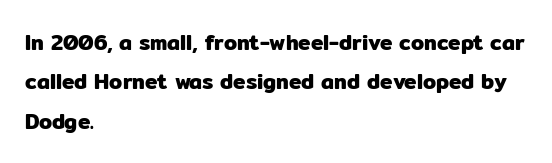
The text block is weighted toward the left margin, trailing off unevenly rightward. This is the regular roman posture of the typeface. The rendering keeps characters at their native spacing. The space beneath each line is pristine and unruled.
